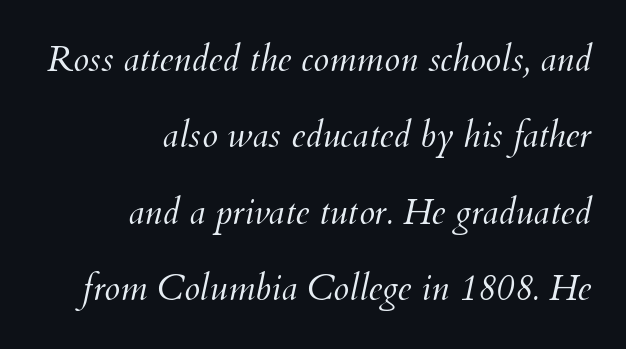
Inter-character spacing is left at the font's built-in metrics. You could fit nearly another row in the gap between these rows. Visually the block forms a straight wall on the right and a jagged coastline on the left. Slanted lettering throughout. The strokes carry an ordinary text weight at most.
